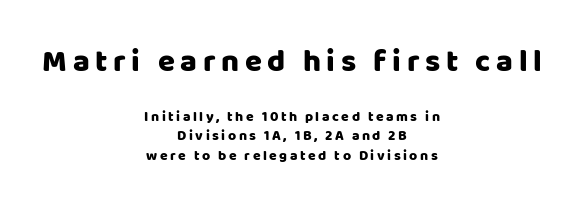
The block sitting higher on the canvas is the one with enlarged characters. The lines are quadded center. No italicization has been applied; the sample stays upright. Line spacing here is normal. Unmarked baselines from the first word to the last.
